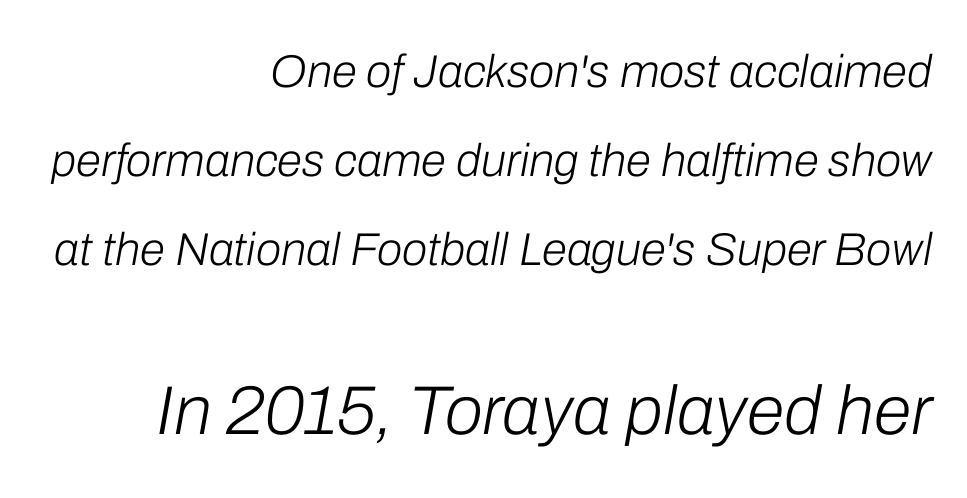
The letters advance in unequal steps, a hallmark of proportional type. Is the stroke heavy? The answer is a plain regular-or-lighter. This rendering uses right alignment, leaving the left contour irregular. A bare baseline throughout the passage. Tracking value appears to be zero — textbook default spacing. The rendering applies a slant to the glyphs.
